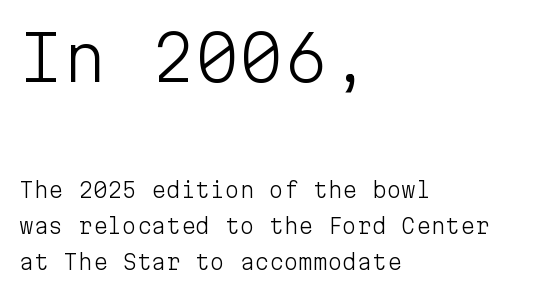
Nobody touched the tracking dial on this one. When letters stand straight like this, we call the style roman or upright. To sum up the face: it is a sans, with no serifs. The ragged edge is on the right, which tells us the setting is flush left. Descenders are the only things crossing below the line.
